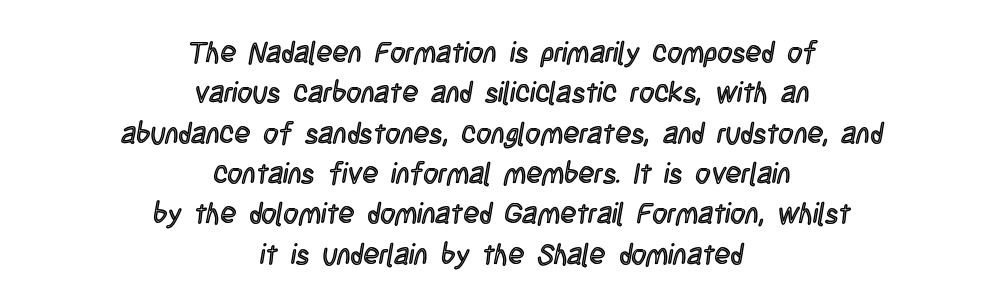
The words here are not underlined. Glyph-to-glyph distance matches everyday printed text. Character widths vary here, with narrow letters taking less room than wide ones. One-word summary of the alignment: center.
